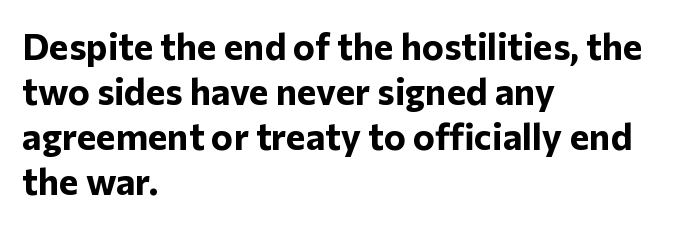
Q: Is the text bold? A: Yes.
Q: Is the text italic (slanted)? A: No, it is upright.
Q: Is the typeface a serif or a sans-serif typeface? A: Sans-serif.
Q: Is the text underlined? A: No.
Q: How is the paragraph aligned? A: Left-aligned.
Q: Is the spacing between letters normal or unusually wide? A: Normal.
Q: Width (condensed, normal, or wide)? A: Normal.
Q: Stroke contrast? A: Low.
Q: x-height? A: Medium.
Q: Monospaced? A: No.
